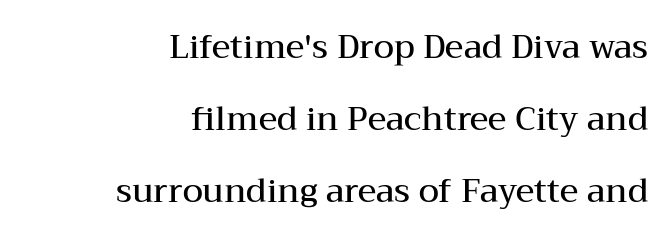
{"serif": "yes", "italic": "no", "bold": "semi", "weight": "semibold", "width": "wide", "stroke_contrast": "medium", "x_height": "medium", "monospaced": "no", "underline": "no", "align": "right", "line_spacing": "loose", "line_spacing_ratio": 2.18, "letter_spacing": "normal", "letter_spacing_em": 0.0, "glyph_px": 33}
